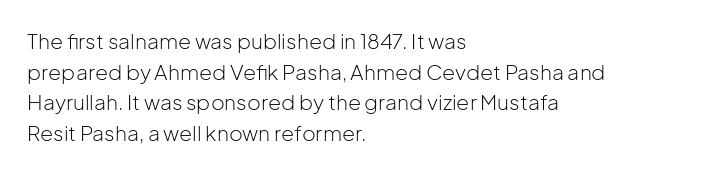
The image shows 21 px text type, upright; set left-aligned, normal line spacing (1.46x), normal letter spacing, not underlined.
